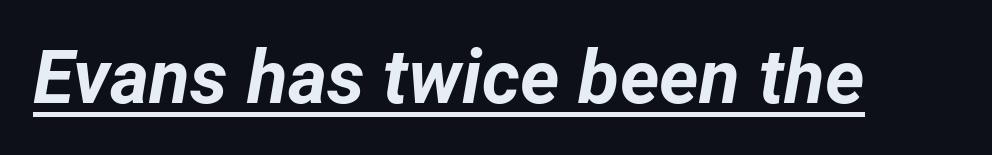
Q: Is the text bold? A: Yes.
Q: Is the text italic (slanted)? A: Yes, it leans right by about 12 degrees.
Q: Is the text underlined? A: Yes.
Q: Is the spacing between letters normal or unusually wide? A: Normal.
Q: Width (condensed, normal, or wide)? A: Normal.
Q: Stroke contrast? A: Low.
Q: x-height? A: Medium.
Q: Monospaced? A: No.
